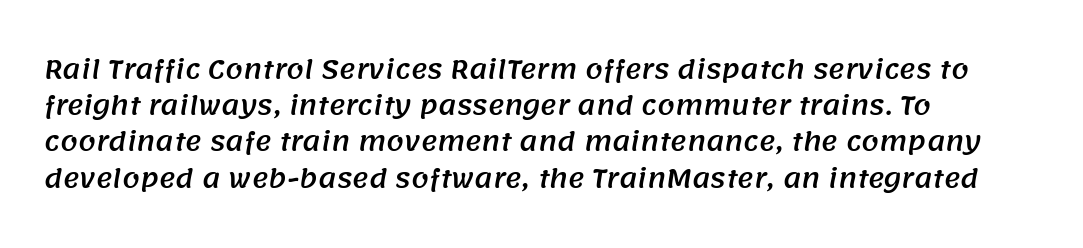
Q: Is the text underlined? A: No.
Q: How is the paragraph aligned? A: Left-aligned.
Q: Is the spacing between letters normal or unusually wide? A: Normal.
Q: Is the spacing between lines tight, normal or loose? A: Normal.
